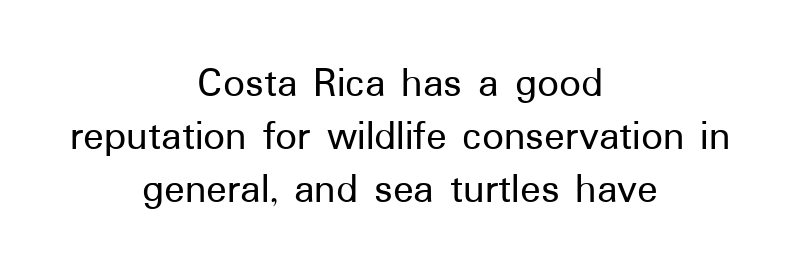
Q: Is the text italic (slanted)? A: No, it is upright.
Q: Is the typeface a serif or a sans-serif typeface? A: Sans-serif.
Q: Is the text underlined? A: No.
Q: How is the paragraph aligned? A: Centered.
Q: Is the spacing between letters normal or unusually wide? A: Normal.
Q: Width (condensed, normal, or wide)? A: Normal.
Q: Stroke contrast? A: Low.
Q: x-height? A: Medium.
Q: Monospaced? A: No.
